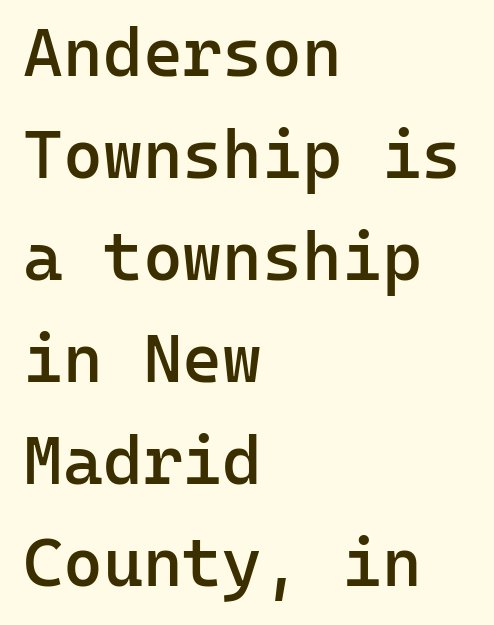
The image shows 68 px semibold sans-serif type, upright, monospaced; set left-aligned, normal line spacing (1.5x), normal letter spacing, not underlined; low stroke contrast and a medium x-height.
